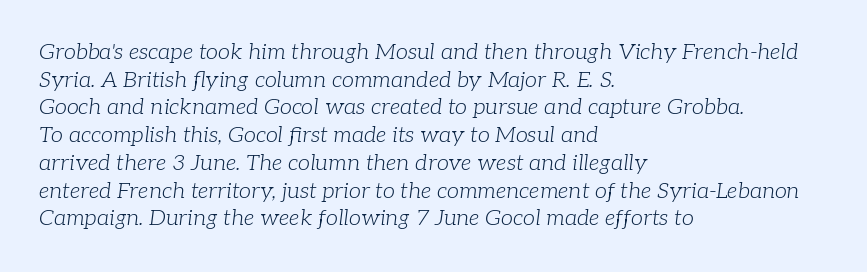
The image shows 22 px text type, italic (leaning right); set left-aligned, normal line spacing (1.26x), normal letter spacing, not underlined.
